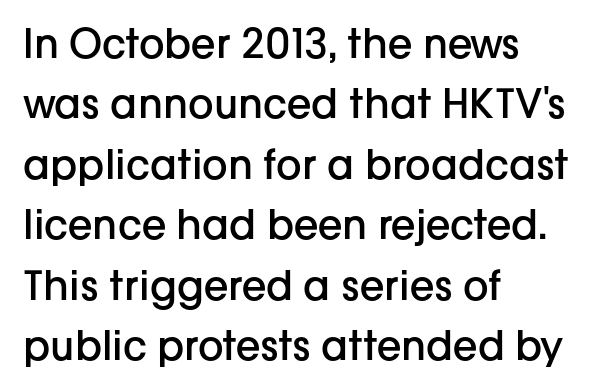
This is the regular roman posture of the typeface. Vertically, the passage feels balanced, rows spaced as you'd expect. Standard letterfit; no display-style spreading of the glyphs. A sans-serif font was chosen for this passage.
